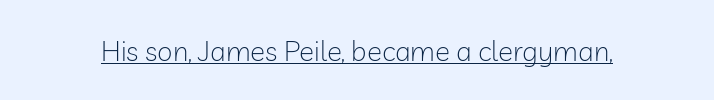
Q: Is the text bold? A: No.
Q: Is the text italic (slanted)? A: No, it is upright.
Q: Is the typeface a serif or a sans-serif typeface? A: Sans-serif.
Q: Is the text underlined? A: Yes.
Q: Is the spacing between letters normal or unusually wide? A: Normal.
Q: Width (condensed, normal, or wide)? A: Normal.
Q: Stroke contrast? A: Low.
Q: x-height? A: Medium.
Q: Monospaced? A: No.
